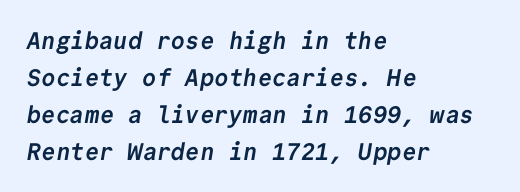
Caption: bold face, heavy strokes. The space between consecutive lines is moderate. A student would call this left alignment; a typographer would say flush left, rag right. Just letters on the line, the space beneath them empty.
